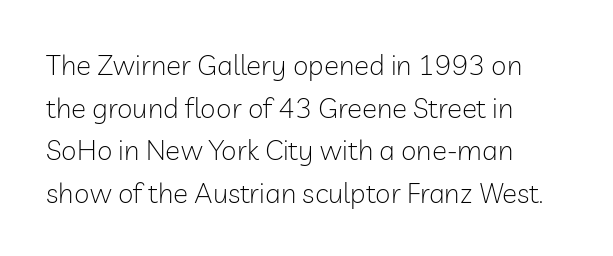
{"serif": "no", "italic": "no", "bold": "no", "weight": "light", "width": "normal", "stroke_contrast": "low", "x_height": "medium", "monospaced": "no", "underline": "no", "align": "left", "line_spacing": "normal", "line_spacing_ratio": 1.52, "letter_spacing": "normal", "letter_spacing_em": 0.0, "glyph_px": 28}
